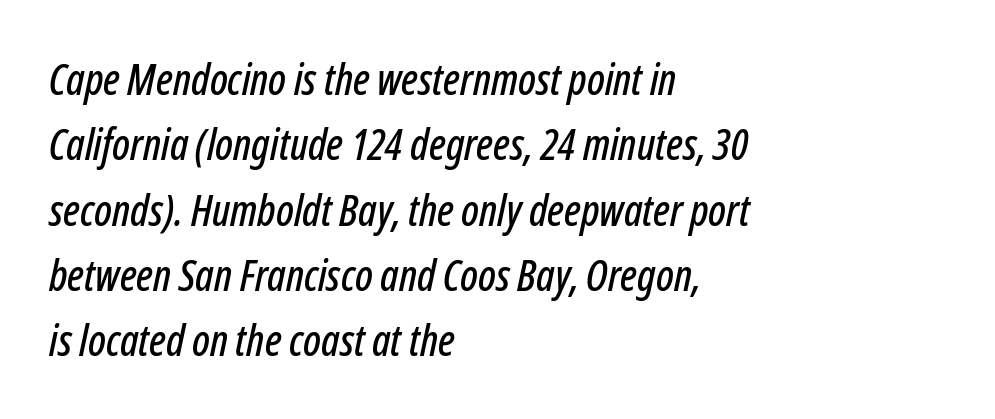
{"italic": "yes", "lean": "right", "slant_degrees": 12, "width": "condensed", "stroke_contrast": "low", "x_height": "medium", "monospaced": "no", "underline": "no", "align": "left", "line_spacing": "normal", "line_spacing_ratio": 1.52, "letter_spacing": "normal", "letter_spacing_em": 0.0, "glyph_px": 43}
